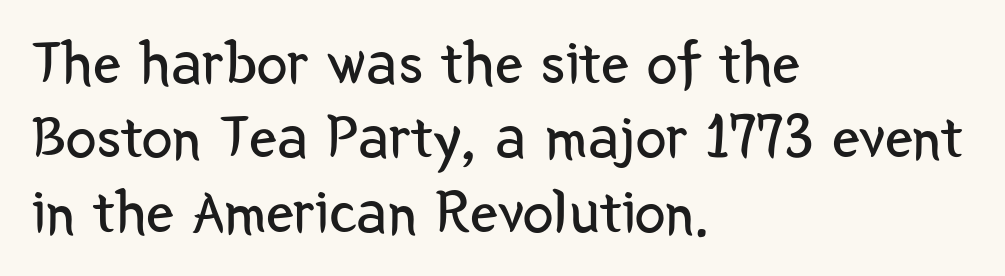
The passage is arranged the way most books set body copy — flush left. A roman cut, with each character standing at attention. Character widths vary here, with narrow letters taking less room than wide ones. Nothing heavy about these letters — not bold at all.
